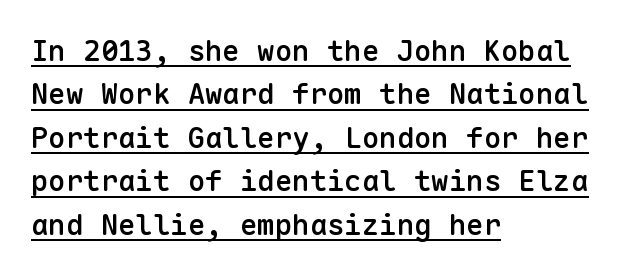
The image shows 29 px semibold sans-serif type, upright, monospaced; set left-aligned, normal line spacing (1.5x), normal letter spacing, underlined; low stroke contrast and a medium x-height.
